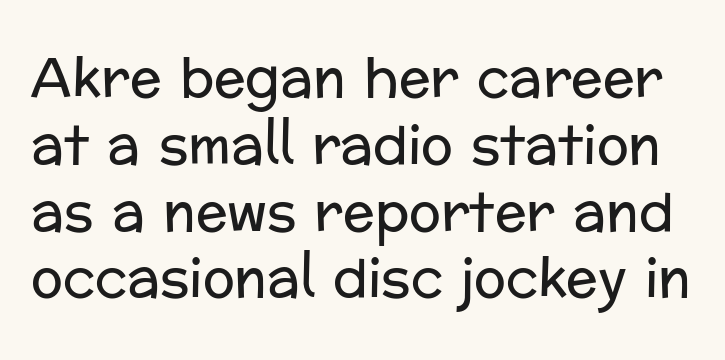
Does extra space separate the letters? No, they use regular spacing. Underlining? Definitely not there. Is there any slant? The stems are plumb. Stroke mass is kept to a normal reading level or below. Character widths vary here, with narrow letters taking less room than wide ones. Interline gaps are of average width in this sample.
